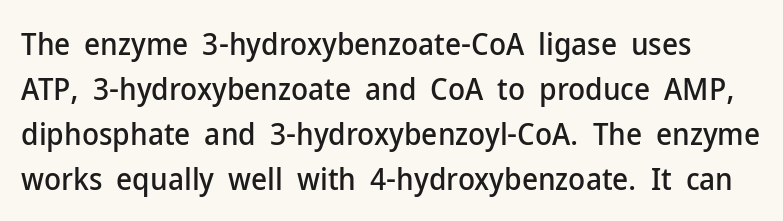
{"serif": "no", "italic": "no", "width": "normal", "stroke_contrast": "low", "x_height": "medium", "monospaced": "no", "underline": "no", "line_spacing": "normal", "line_spacing_ratio": 1.45, "letter_spacing": "normal", "letter_spacing_em": 0.0, "glyph_px": 31}
